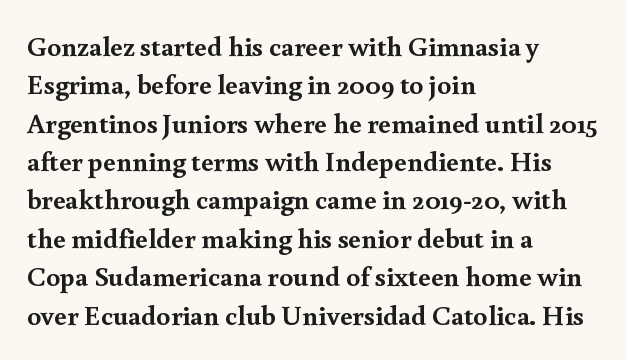
{"serif": "yes", "italic": "no", "bold": "yes", "weight": "semibold", "width": "normal", "x_height": "small", "monospaced": "no", "underline": "no", "align": "left", "line_spacing": "normal", "line_spacing_ratio": 1.37, "letter_spacing": "normal", "letter_spacing_em": 0.0, "glyph_px": 28}
